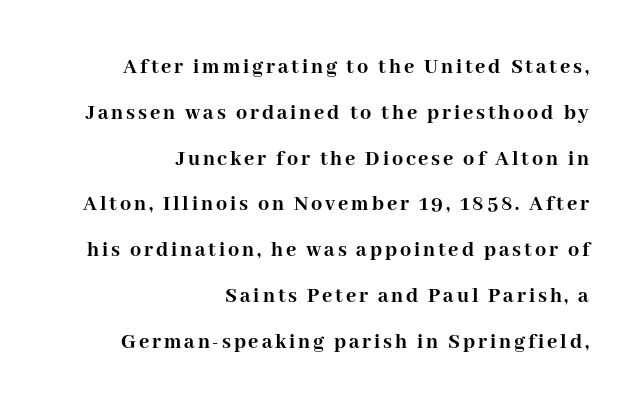
Has an underline been added? It has not. Line ends are locked; line starts wander. Leading is clearly above the norm, producing a sparse column. Italic: no, the glyphs are upright roman. The face used here has the dense, thick strokes of a bold.
